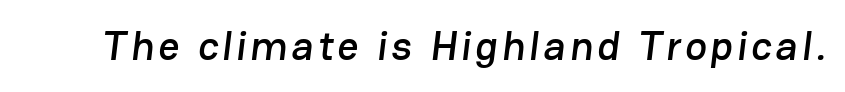
The type family on display is of the sans-serif kind. Any mark beneath the type? The region is blank. These lines are rendered in a variable-pitch font.
